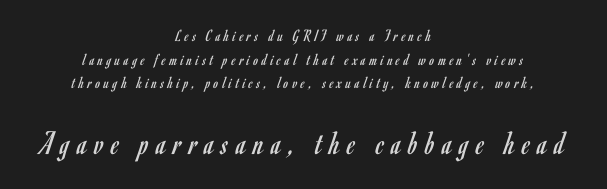
The image shows 34 px regular-weight, condensed sans-serif type; set centered, normal line spacing (1.39x), unusually wide letter spacing (+0.22 em), not underlined; the second (bottom) block is 2.0x larger; low stroke contrast and a small x-height.
